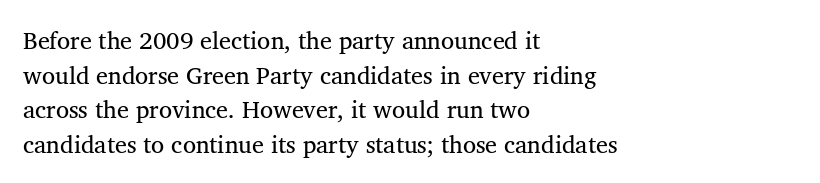
Q: Is the text bold? A: No.
Q: Is the text italic (slanted)? A: No, it is upright.
Q: Is the text underlined? A: No.
Q: How is the paragraph aligned? A: Left-aligned.
Q: Is the spacing between letters normal or unusually wide? A: Normal.
Q: Is the spacing between lines tight, normal or loose? A: Normal.
